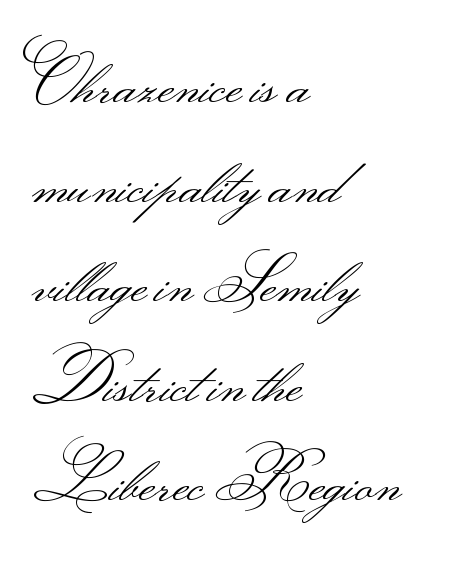
The image shows 63 px light, wide sans-serif type; set left-aligned, normal line spacing (1.58x), normal letter spacing, not underlined; medium stroke contrast.
